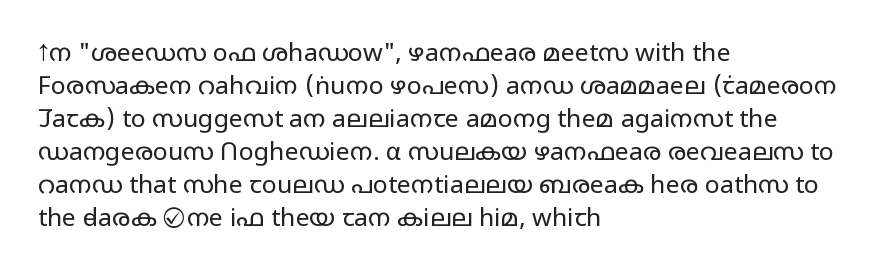
{"italic": "no", "bold": "no", "underline": "no", "align": "left", "line_spacing": "normal", "line_spacing_ratio": 1.32, "letter_spacing": "normal", "letter_spacing_em": 0.0, "glyph_px": 25}
